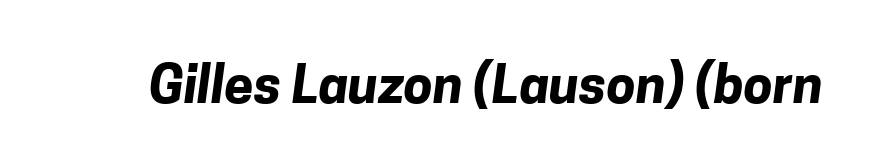
{"serif": "no", "bold": "yes", "weight": "bold", "width": "normal", "stroke_contrast": "low", "x_height": "medium", "monospaced": "no", "underline": "no", "letter_spacing": "normal", "letter_spacing_em": 0.0, "glyph_px": 52}
